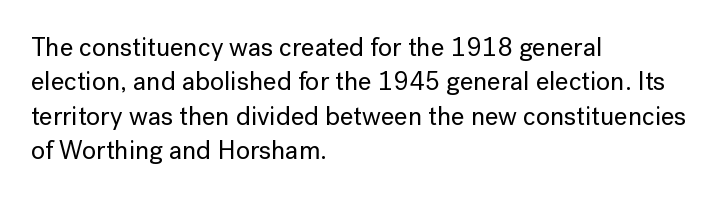
{"italic": "no", "underline": "no", "align": "left", "line_spacing": "normal", "line_spacing_ratio": 1.32, "letter_spacing": "normal", "letter_spacing_em": 0.0, "glyph_px": 26}
